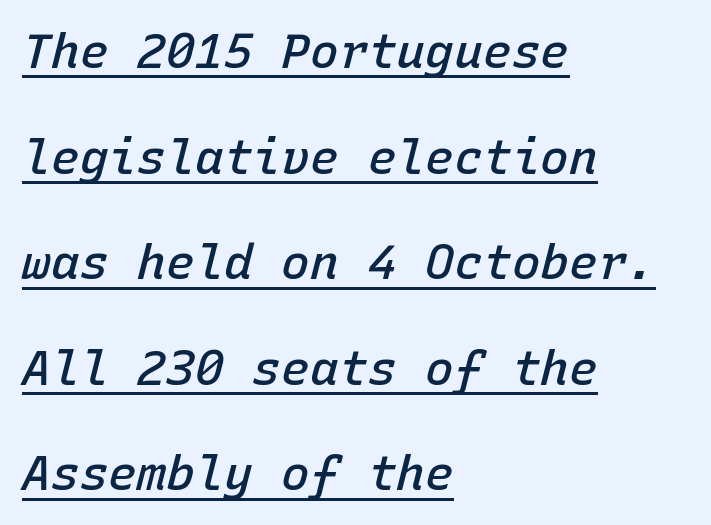
Horizontal bands of white between lines are thick stripes. Typesetter's note: demi weight, one step under bold. The letters march in equal steps, a hallmark of fixed-pitch type. The typesetter has applied underlining to the passage shown. Caption: multi-line text, flush left, ragged right.
